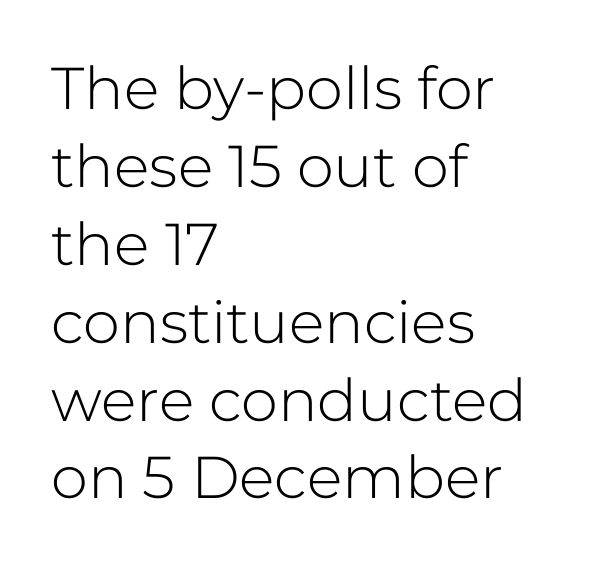
The image shows 59 px light sans-serif type, upright; set left-aligned, normal line spacing (1.32x), normal letter spacing, not underlined; low stroke contrast and a medium x-height.
